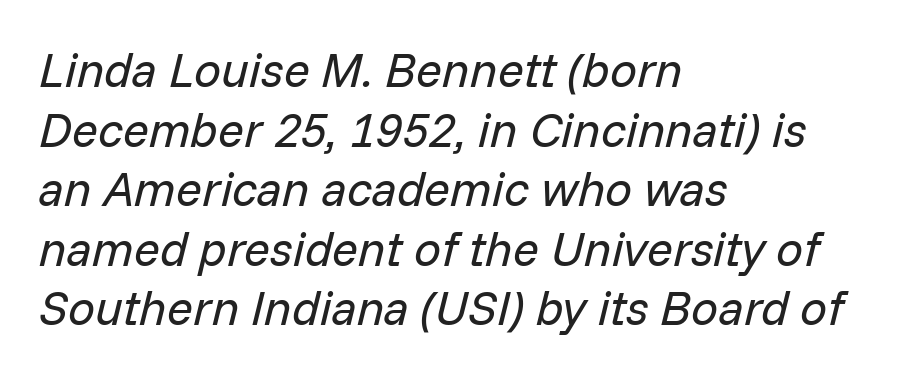
Q: Is the text bold? A: No.
Q: Is the text italic (slanted)? A: Yes, it leans right by about 14 degrees.
Q: Is the text underlined? A: No.
Q: How is the paragraph aligned? A: Left-aligned.
Q: Is the spacing between letters normal or unusually wide? A: Normal.
Q: Width (condensed, normal, or wide)? A: Normal.
Q: Stroke contrast? A: Low.
Q: x-height? A: Medium.
Q: Monospaced? A: No.
